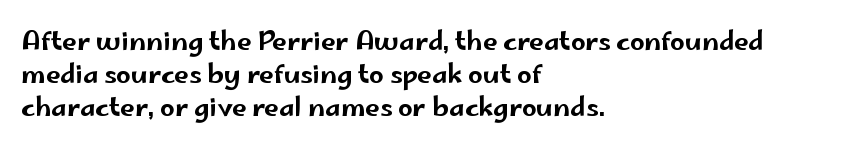
Q: Is the text italic (slanted)? A: No, it is upright.
Q: Is the text underlined? A: No.
Q: How is the paragraph aligned? A: Left-aligned.
Q: Is the spacing between letters normal or unusually wide? A: Normal.
Q: Is the spacing between lines tight, normal or loose? A: Normal.
